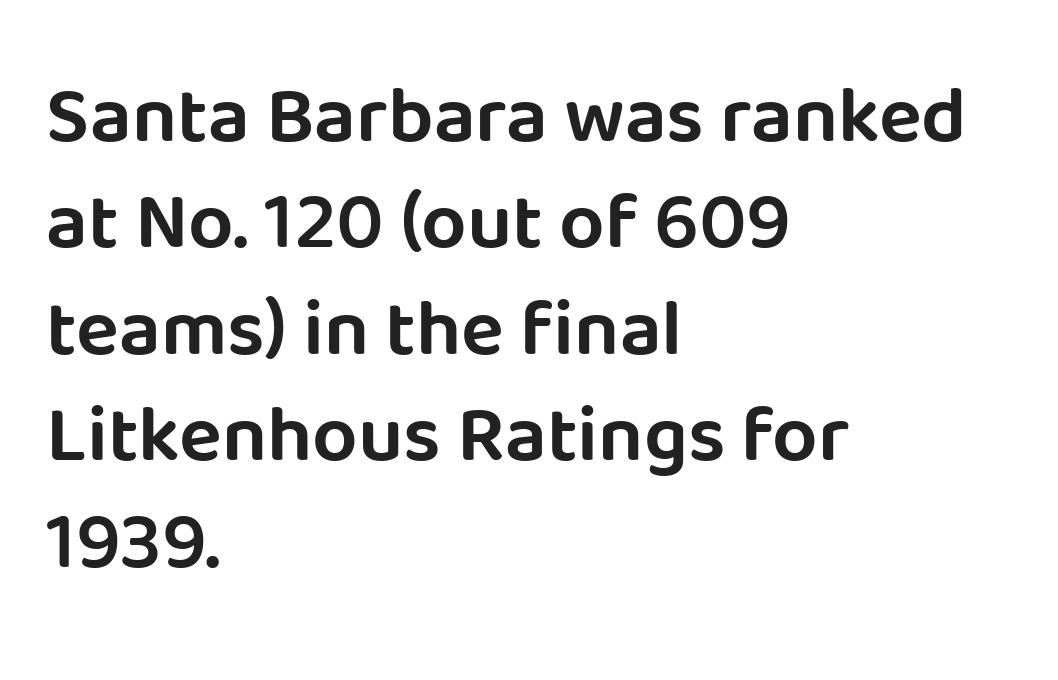
The image shows 80 px sans-serif type, upright; set left-aligned, normal line spacing (1.33x), normal letter spacing, not underlined; low stroke contrast and a large x-height.
